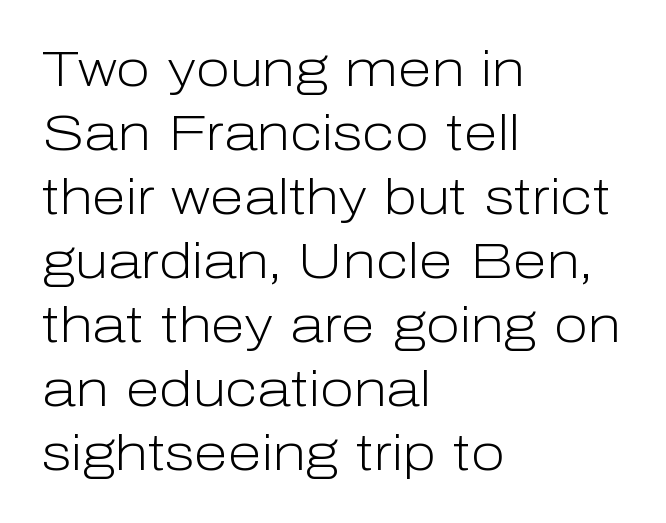
Notice how the passage keeps a crisp vertical edge on the left only. The type sits square on the baseline with zero lean. Type style note: lacks serifs. The baseline area is clear. A light-to-regular cut is what we see here.
